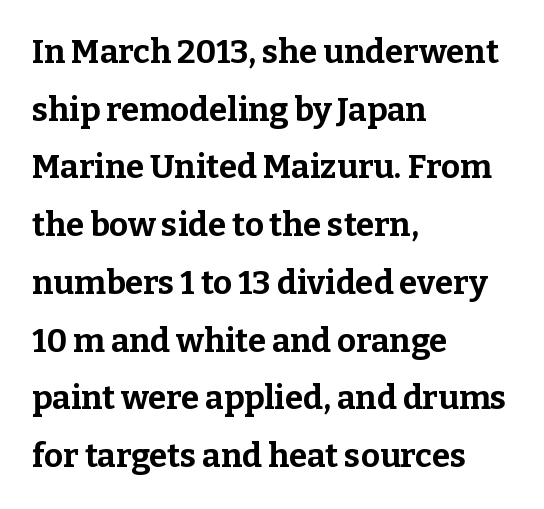
{"serif": "yes", "italic": "no", "bold": "yes", "weight": "bold", "width": "normal", "stroke_contrast": "low", "x_height": "medium", "monospaced": "no", "underline": "no", "align": "left", "line_spacing_ratio": 1.75, "letter_spacing": "normal", "letter_spacing_em": 0.0, "glyph_px": 33}
